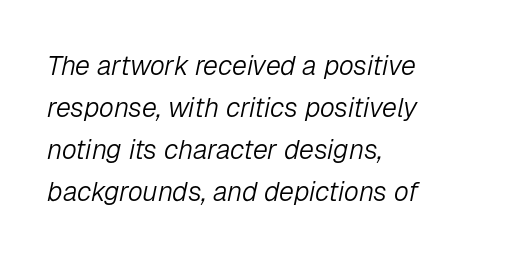
Q: Is the text bold? A: No.
Q: Is the text italic (slanted)? A: Yes, it leans right by about 12 degrees.
Q: Is the text underlined? A: No.
Q: How is the paragraph aligned? A: Left-aligned.
Q: Is the spacing between letters normal or unusually wide? A: Normal.
Q: Is the spacing between lines tight, normal or loose? A: Normal.
